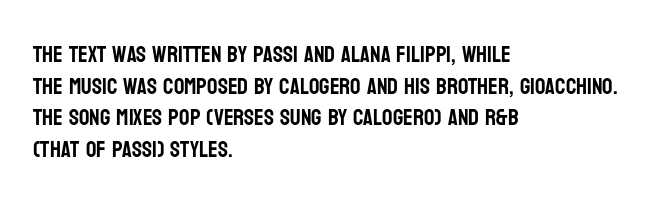
The image shows 23 px text type, upright; set left-aligned, normal line spacing (1.37x), normal letter spacing, not underlined.
